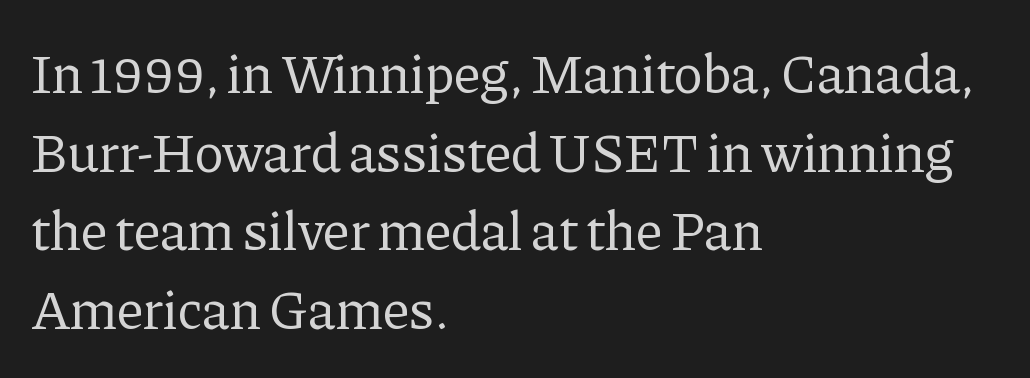
Q: Is the text bold? A: No.
Q: Is the text italic (slanted)? A: No, it is upright.
Q: Is the typeface a serif or a sans-serif typeface? A: Serif.
Q: Is the text underlined? A: No.
Q: How is the paragraph aligned? A: Left-aligned.
Q: Is the spacing between letters normal or unusually wide? A: Normal.
Q: Is the spacing between lines tight, normal or loose? A: Normal.
Q: Width (condensed, normal, or wide)? A: Normal.
Q: Stroke contrast? A: Low.
Q: x-height? A: Medium.
Q: Monospaced? A: No.
